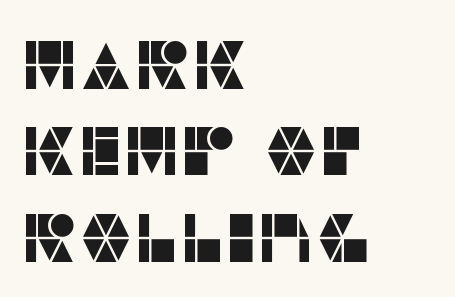
{"serif": "no", "italic": "no", "width": "normal", "stroke_contrast": "low", "x_height": "large", "monospaced": "no", "underline": "no", "align": "left", "line_spacing": "normal", "line_spacing_ratio": 1.27, "letter_spacing": "normal", "letter_spacing_em": 0.0, "glyph_px": 68}
